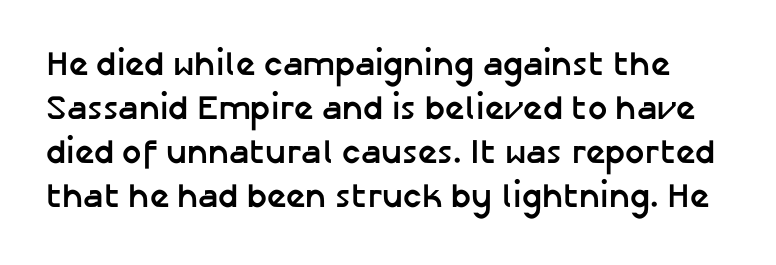
The image shows 34 px semibold sans-serif type, upright; set normal line spacing (1.29x), normal letter spacing, not underlined; low stroke contrast and a medium x-height.
